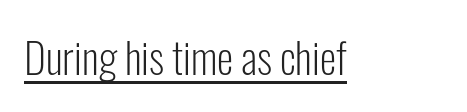
The image shows 42 px light, condensed sans-serif type, upright; set normal letter spacing, underlined; low stroke contrast and a medium x-height.
